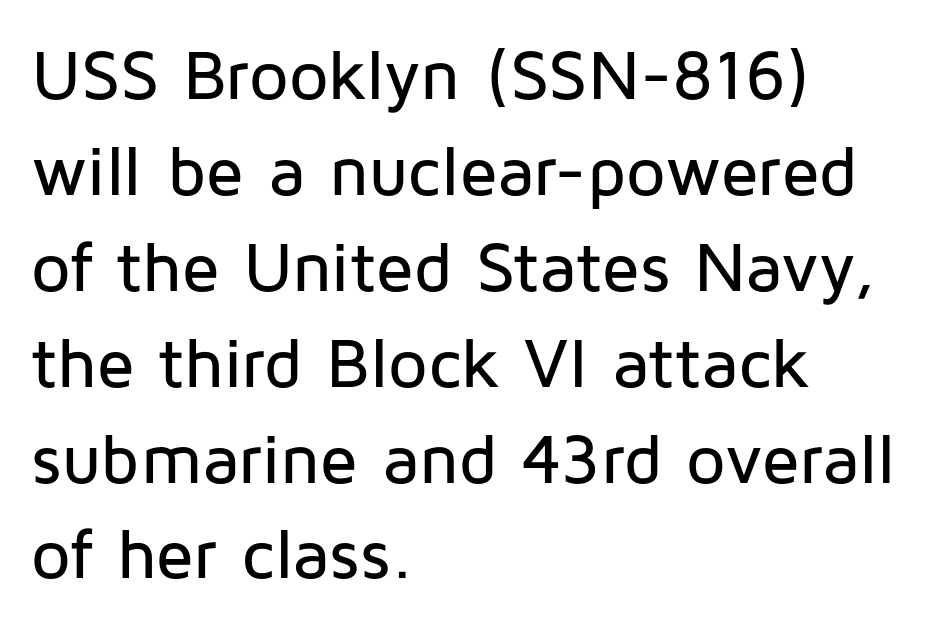
{"serif": "no", "italic": "no", "width": "normal", "stroke_contrast": "low", "x_height": "medium", "monospaced": "no", "underline": "no", "align": "left", "line_spacing": "normal", "line_spacing_ratio": 1.37, "letter_spacing": "normal", "letter_spacing_em": 0.0, "glyph_px": 70}
